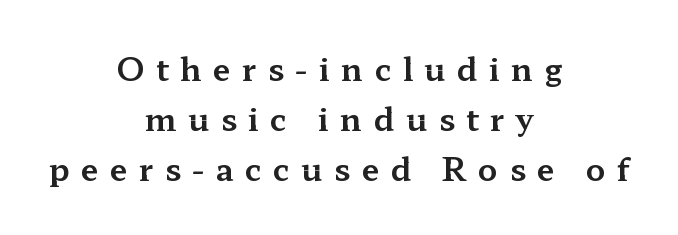
{"serif": "yes", "italic": "no", "width": "wide", "stroke_contrast": "medium", "x_height": "medium", "monospaced": "no", "underline": "no", "align": "center", "line_spacing": "normal", "line_spacing_ratio": 1.57, "letter_spacing": "wide", "letter_spacing_em": 0.35, "glyph_px": 32}
